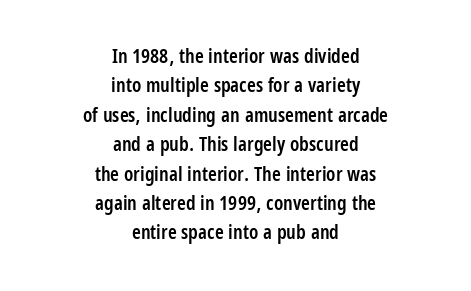
The horizontal fit of the characters is conventional and even. Reading down the column, the eye jumps a familiar distance to each next line. These lines carry some extra weight — a demibold, not a full bold. The strip under each line holds only bare page. The lettering stays uniformly vertical, giving the passage a roman look. The rendering positions every line midway between the sides.
